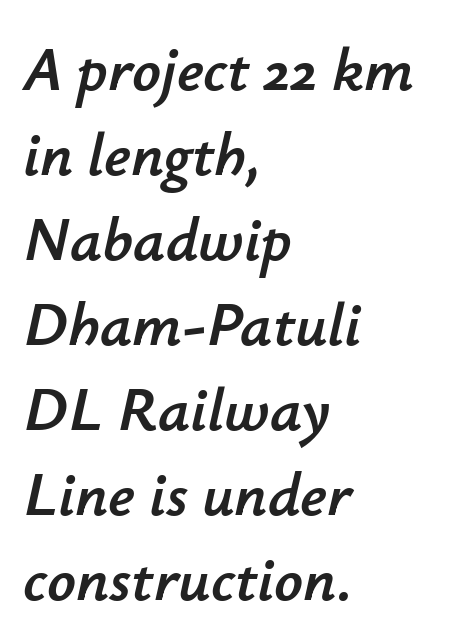
Q: Is the text italic (slanted)? A: Yes, it leans right by about 12 degrees.
Q: Is the text underlined? A: No.
Q: How is the paragraph aligned? A: Left-aligned.
Q: Is the spacing between letters normal or unusually wide? A: Normal.
Q: Is the spacing between lines tight, normal or loose? A: Normal.
Q: Width (condensed, normal, or wide)? A: Normal.
Q: Stroke contrast? A: Low.
Q: x-height? A: Small.
Q: Monospaced? A: No.
